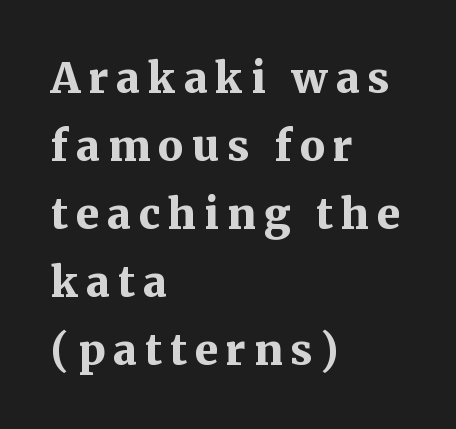
The image shows 42 px bold serif type, upright; set left-aligned, normal line spacing (1.62x), not underlined; medium stroke contrast and a medium x-height.
